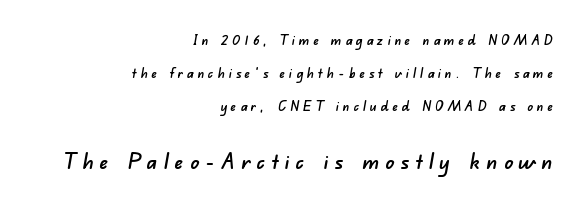
Q: Is the text underlined? A: No.
Q: How is the paragraph aligned? A: Right-aligned.
Q: Is the spacing between letters normal or unusually wide? A: Unusually wide.
Q: Is the spacing between lines tight, normal or loose? A: Loose.
Q: Which block of text is set in a larger size, the first (top) or the second (bottom)? A: The second (bottom) one.
